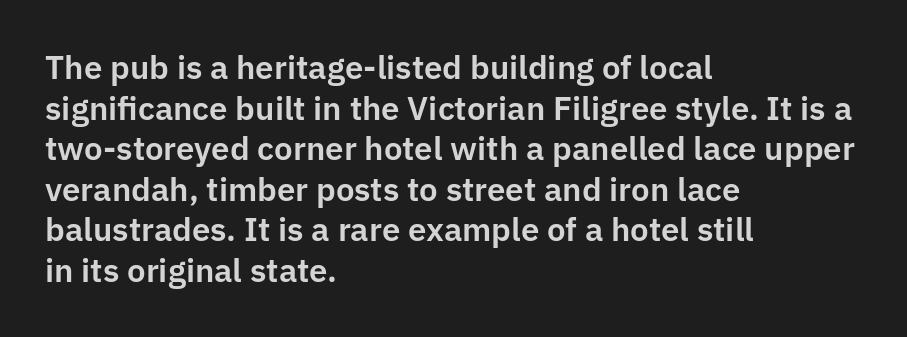
Q: Is the text italic (slanted)? A: No, it is upright.
Q: Is the typeface a serif or a sans-serif typeface? A: Sans-serif.
Q: Is the text underlined? A: No.
Q: How is the paragraph aligned? A: Left-aligned.
Q: Is the spacing between letters normal or unusually wide? A: Normal.
Q: Width (condensed, normal, or wide)? A: Normal.
Q: Stroke contrast? A: Low.
Q: x-height? A: Medium.
Q: Monospaced? A: No.
